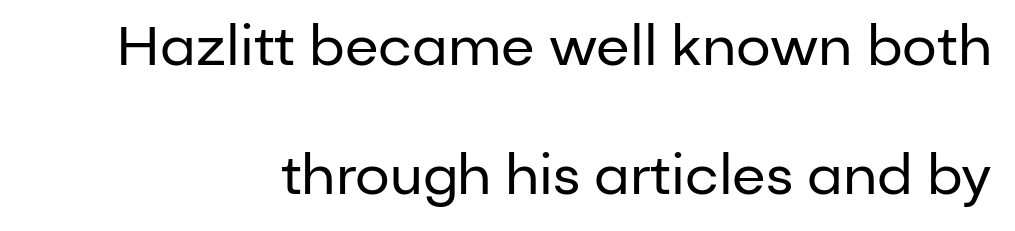
Q: Is the text bold? A: No.
Q: Is the text italic (slanted)? A: No, it is upright.
Q: Is the typeface a serif or a sans-serif typeface? A: Sans-serif.
Q: Is the text underlined? A: No.
Q: How is the paragraph aligned? A: Right-aligned.
Q: Is the spacing between letters normal or unusually wide? A: Normal.
Q: Is the spacing between lines tight, normal or loose? A: Loose.
Q: Width (condensed, normal, or wide)? A: Normal.
Q: Stroke contrast? A: Low.
Q: x-height? A: Medium.
Q: Monospaced? A: No.
